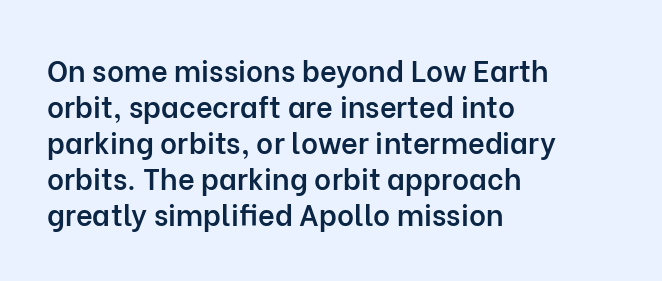
{"serif": "no", "italic": "no", "bold": "semi", "weight": "semibold", "width": "normal", "stroke_contrast": "low", "x_height": "medium", "monospaced": "no", "underline": "no", "align": "left", "line_spacing_ratio": 1.24, "letter_spacing": "normal", "letter_spacing_em": 0.0, "glyph_px": 29}
